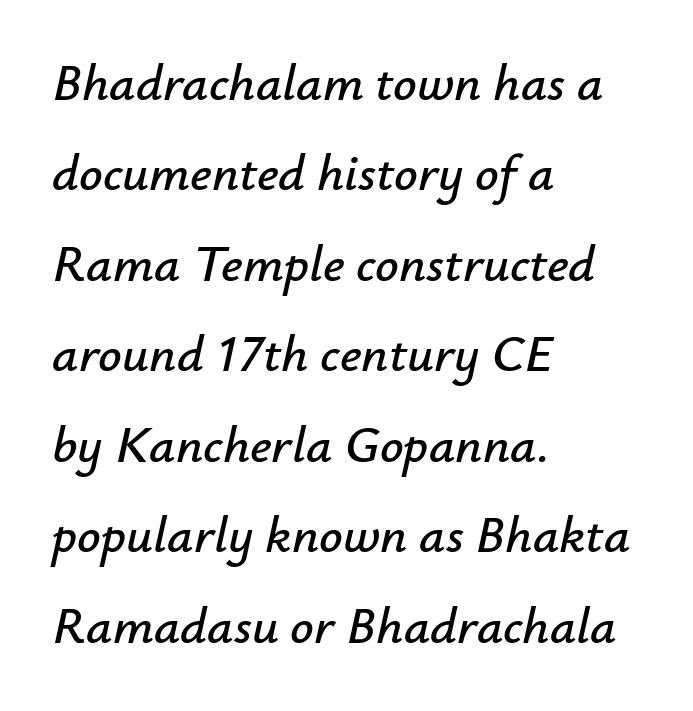
Line beginnings align vertically; line endings do not. Observe the lean: these are italic letterforms. Only glyphs here, with clear space below each row. This sample has the flowing, uneven cadence of proportional lettering. The letters sit at their default tracking, neither squeezed nor spread.
